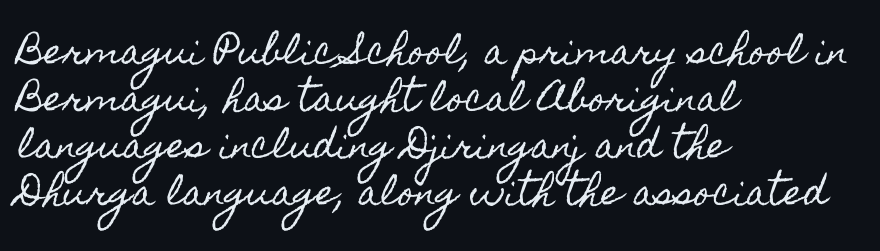
The image shows 34 px condensed type; set left-aligned, normal line spacing (1.38x), normal letter spacing, not underlined; a small x-height.
